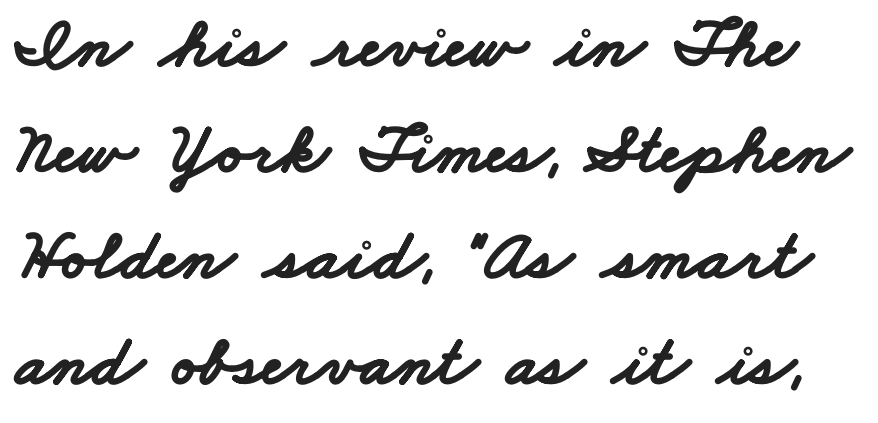
The image shows 72 px bold, wide sans-serif type; set normal line spacing (1.47x), normal letter spacing, not underlined; low stroke contrast and a small x-height.
